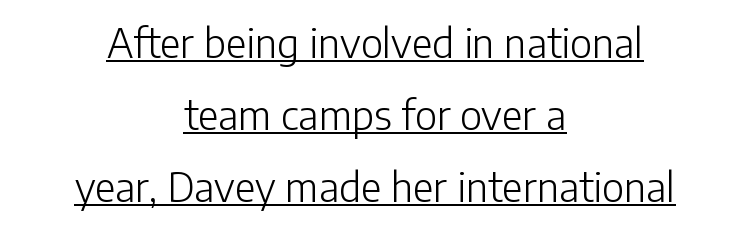
The image shows 40 px light sans-serif type, upright; set centered, line spacing 1.8x, normal letter spacing, underlined; low stroke contrast and a medium x-height.
